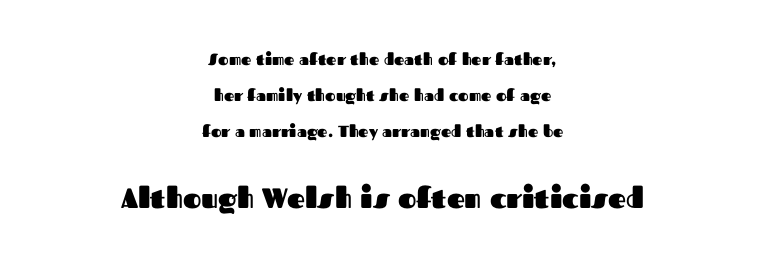
Q: Is the text bold? A: Yes.
Q: Is the text italic (slanted)? A: No, it is upright.
Q: Is the typeface a serif or a sans-serif typeface? A: Sans-serif.
Q: Is the text underlined? A: No.
Q: How is the paragraph aligned? A: Centered.
Q: Is the spacing between letters normal or unusually wide? A: Normal.
Q: Is the spacing between lines tight, normal or loose? A: Loose.
Q: Which block of text is set in a larger size, the first (top) or the second (bottom)? A: The second (bottom) one.
Q: Width (condensed, normal, or wide)? A: Normal.
Q: Stroke contrast? A: Medium.
Q: x-height? A: Medium.
Q: Monospaced? A: No.
